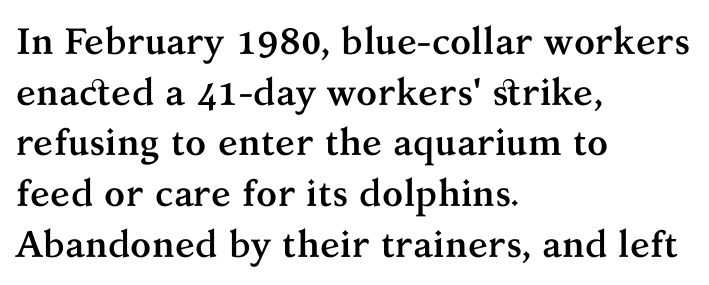
{"serif": "yes", "italic": "no", "bold": "yes", "weight": "semibold", "width": "normal", "stroke_contrast": "medium", "x_height": "medium", "monospaced": "no", "underline": "no", "align": "left", "line_spacing": "normal", "line_spacing_ratio": 1.37, "letter_spacing": "normal", "letter_spacing_em": 0.0, "glyph_px": 37}
